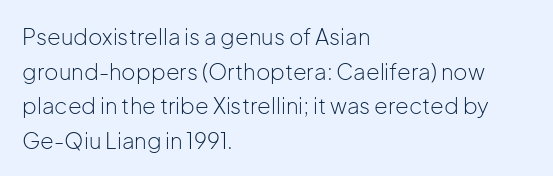
{"italic": "no", "bold": "no", "underline": "no", "align": "left", "line_spacing": "normal", "line_spacing_ratio": 1.57, "letter_spacing": "normal", "letter_spacing_em": 0.0, "glyph_px": 22}
